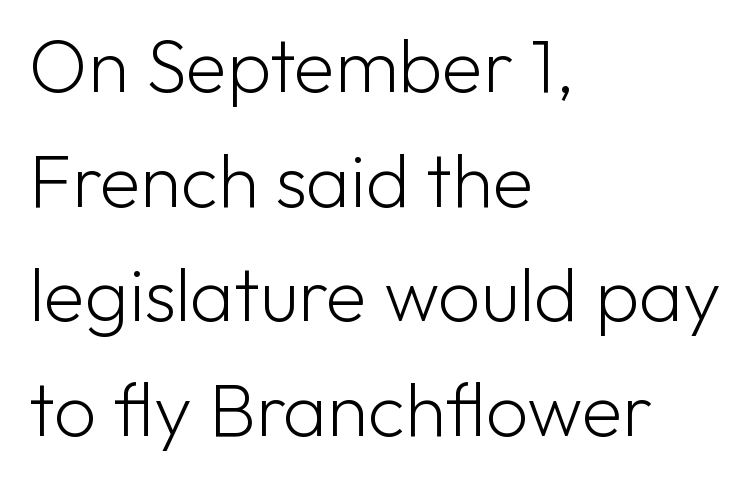
Nobody touched the tracking dial on this one. Heaviness? Minimal to ordinary, like unemphasized prose. Leading matches the norm, producing a regular column. Spacing verdict: proportional, widths tailored to each character. Honestly, there is no underline to notice here at all.
